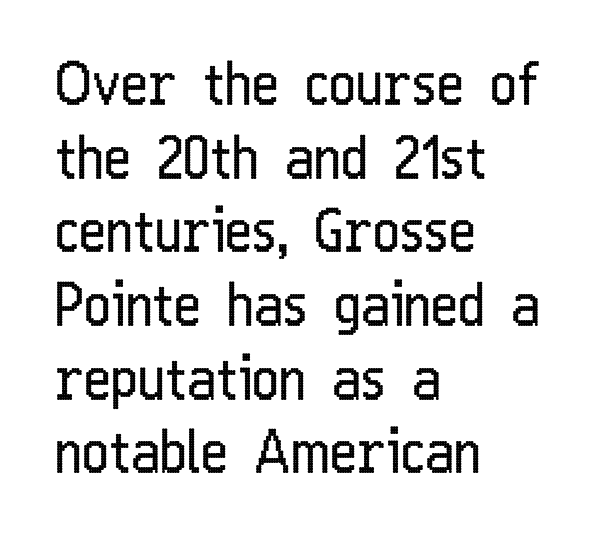
The image shows 58 px regular-weight, condensed sans-serif type, upright; set left-aligned, normal line spacing (1.27x), normal letter spacing, not underlined; low stroke contrast and a medium x-height.
